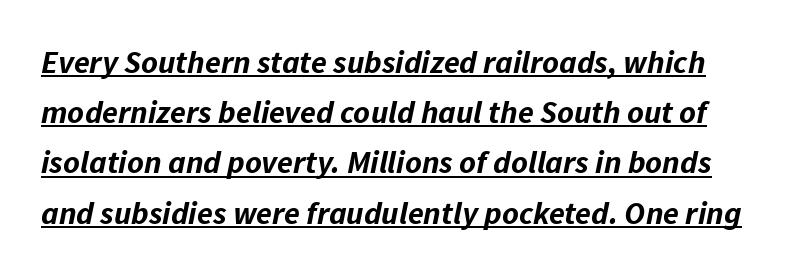
A rule runs beneath these lines of type. Strokes here are thick enough to call this a true bold. Here the glyphs are tracked normally, forming tight word shapes. These lines were composed using italics.
